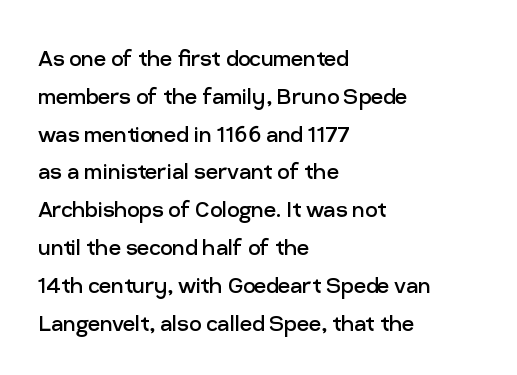
The image shows 27 px text type, upright; set left-aligned, normal line spacing (1.4x), normal letter spacing, not underlined.
